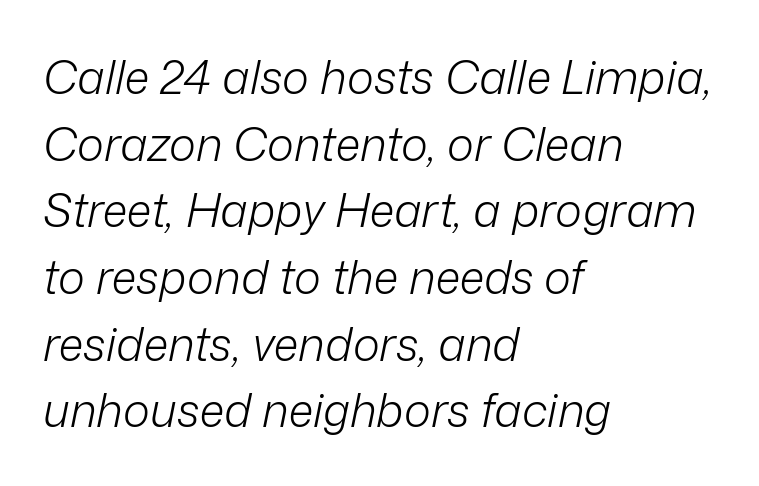
Between one letter and the next there's only the usual sliver of space. On a weight scale, this lands at 450 or below. If you drew a ruler down the left edge, every line would touch it. The line-height multiplier appears to be the usual default. Italic: yes, the glyphs are oblique. Descender tails drop into unmarked territory.
